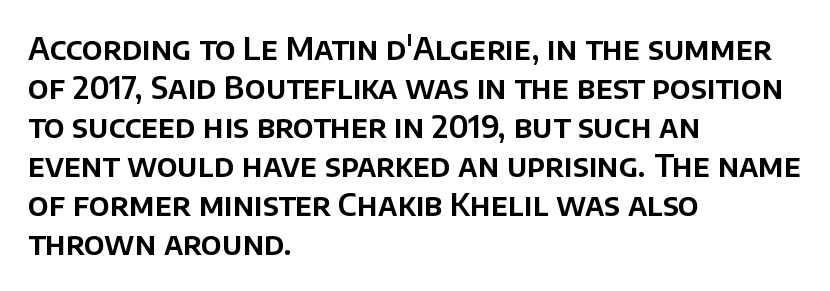
Q: Is the text italic (slanted)? A: No, it is upright.
Q: Is the typeface a serif or a sans-serif typeface? A: Sans-serif.
Q: Is the text underlined? A: No.
Q: How is the paragraph aligned? A: Left-aligned.
Q: Is the spacing between letters normal or unusually wide? A: Normal.
Q: Is the spacing between lines tight, normal or loose? A: Normal.
Q: Width (condensed, normal, or wide)? A: Normal.
Q: Stroke contrast? A: Low.
Q: x-height? A: Large.
Q: Monospaced? A: No.
